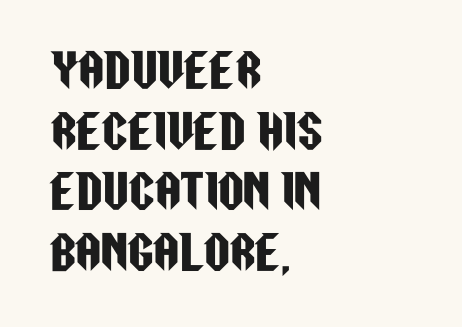
Note the varied advance widths — an 'i' is clearly narrower than an 'm'. Spacing between characters is what you'd get straight out of the box. Glance below the letters and you will spot only blank space. Classification — sans serif.
